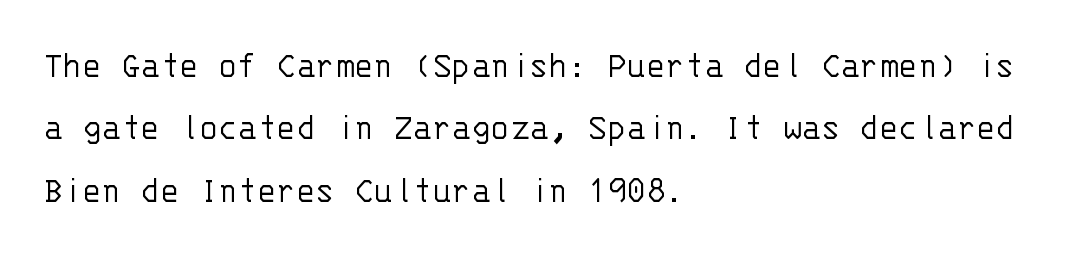
{"serif": "no", "italic": "no", "bold": "no", "weight": "light", "width": "normal", "stroke_contrast": "low", "x_height": "large", "monospaced": "yes", "underline": "no", "align": "left", "line_spacing": "normal", "line_spacing_ratio": 1.56, "letter_spacing": "normal", "letter_spacing_em": 0.0, "glyph_px": 40}
